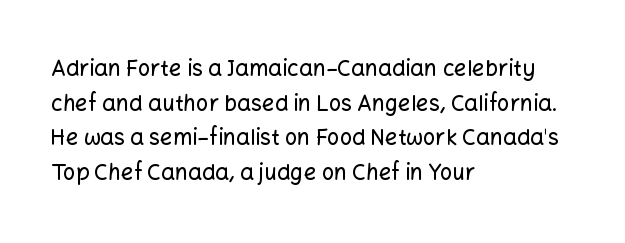
{"italic": "no", "underline": "no", "align": "left", "line_spacing": "normal", "line_spacing_ratio": 1.57, "letter_spacing": "normal", "letter_spacing_em": 0.0, "glyph_px": 22}
